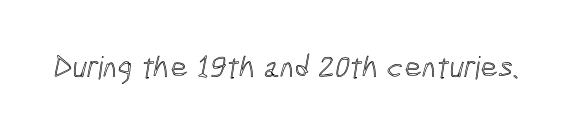
The image shows 31 px condensed type; set normal letter spacing, not underlined; a medium x-height.
